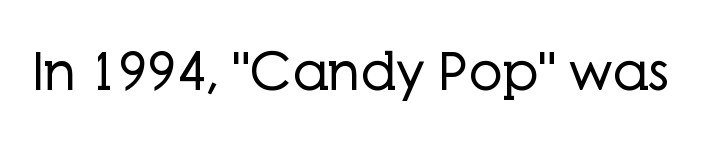
Q: Is the text bold? A: No.
Q: Is the text italic (slanted)? A: No, it is upright.
Q: Is the typeface a serif or a sans-serif typeface? A: Sans-serif.
Q: Is the text underlined? A: No.
Q: Is the spacing between letters normal or unusually wide? A: Normal.
Q: Width (condensed, normal, or wide)? A: Normal.
Q: Stroke contrast? A: Low.
Q: x-height? A: Medium.
Q: Monospaced? A: No.
